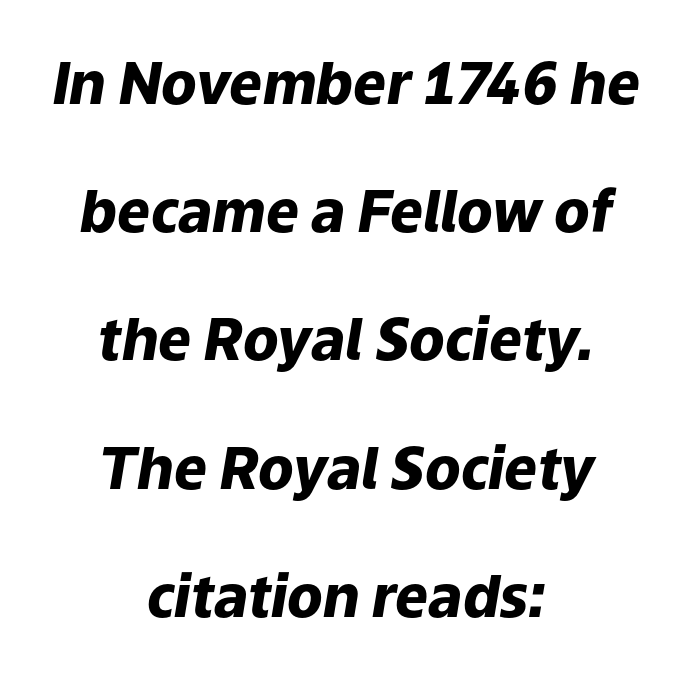
The image shows 58 px heavy type, italic (leaning right); set centered, loose line spacing (2.21x), normal letter spacing, not underlined; low stroke contrast and a medium x-height.
